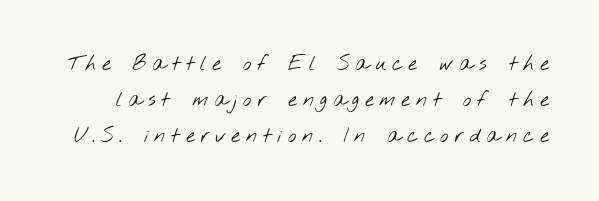
Substantial extra tracking has been applied to these lines. Stroke mass is kept to a normal reading level or below. Any mark beneath the type? The region is blank.
